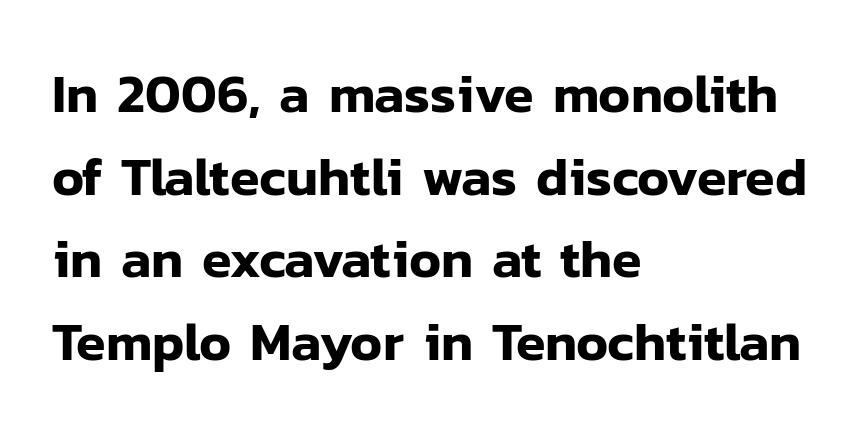
The image shows 54 px sans-serif type, upright; set left-aligned, normal line spacing (1.53x), normal letter spacing, not underlined; low stroke contrast and a medium x-height.
